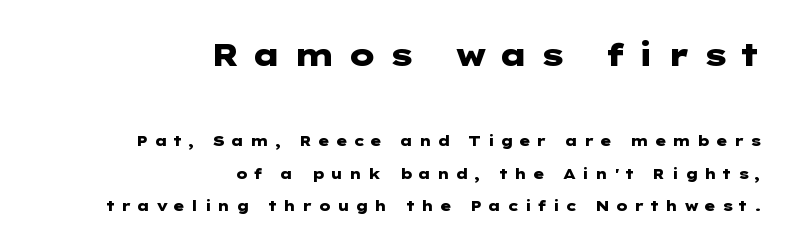
The image shows 31 px heavy, wide sans-serif type, upright; set right-aligned, loose line spacing (2.33x), unusually wide letter spacing (+0.38 em), not underlined; the first (top) block is 2.21x larger; low stroke contrast and a medium x-height.
